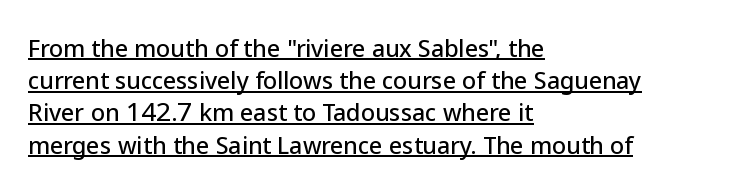
Q: Is the text italic (slanted)? A: No, it is upright.
Q: Is the text underlined? A: Yes.
Q: How is the paragraph aligned? A: Left-aligned.
Q: Is the spacing between letters normal or unusually wide? A: Normal.
Q: Is the spacing between lines tight, normal or loose? A: Normal.
